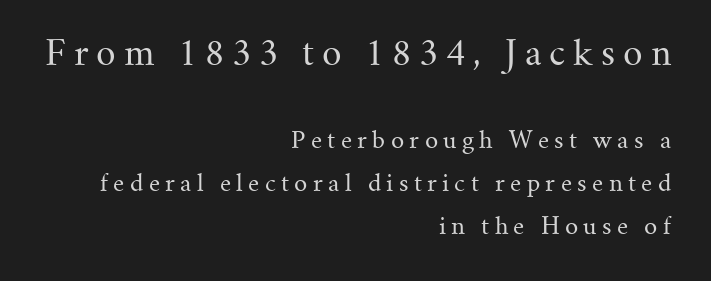
Q: Is the text bold? A: No.
Q: Is the text italic (slanted)? A: No, it is upright.
Q: Is the typeface a serif or a sans-serif typeface? A: Serif.
Q: Is the text underlined? A: No.
Q: How is the paragraph aligned? A: Right-aligned.
Q: Is the spacing between letters normal or unusually wide? A: Unusually wide.
Q: Which block of text is set in a larger size, the first (top) or the second (bottom)? A: The first (top) one.
Q: Width (condensed, normal, or wide)? A: Normal.
Q: Stroke contrast? A: Medium.
Q: x-height? A: Small.
Q: Monospaced? A: No.
